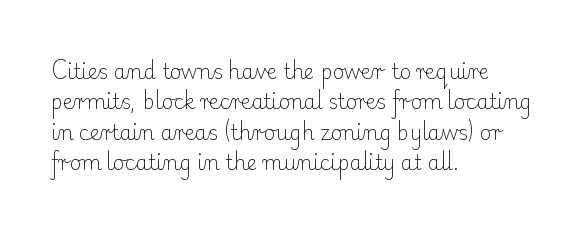
Q: Is the text bold? A: No.
Q: Is the text italic (slanted)? A: No, it is upright.
Q: Is the text underlined? A: No.
Q: How is the paragraph aligned? A: Left-aligned.
Q: Is the spacing between letters normal or unusually wide? A: Normal.
Q: Is the spacing between lines tight, normal or loose? A: Normal.
